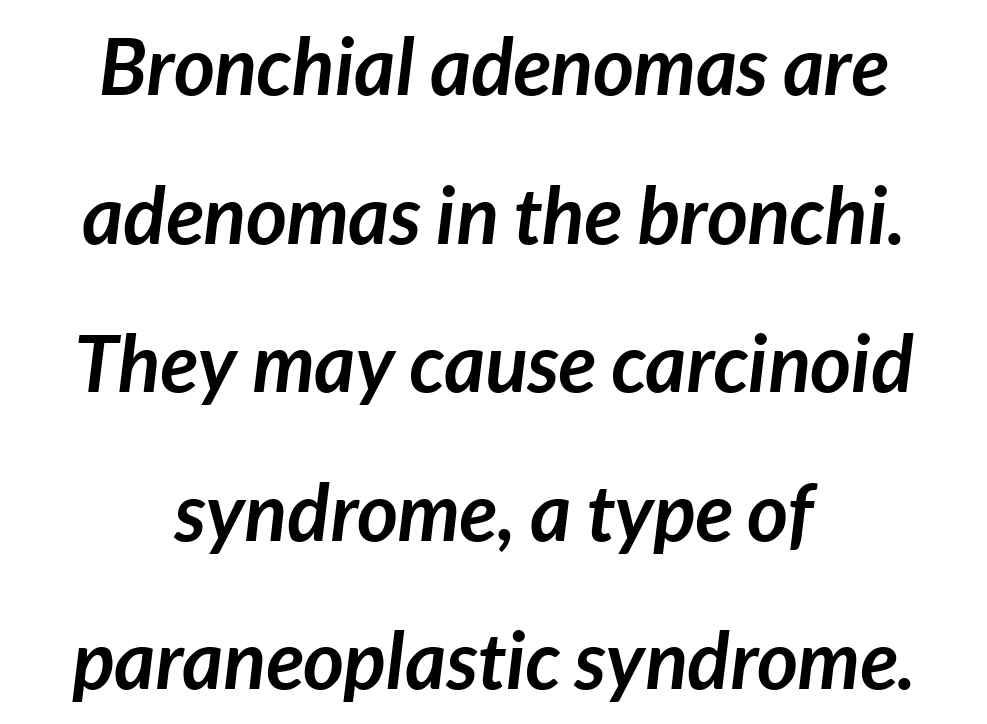
Q: Is the text bold? A: Yes.
Q: Is the text italic (slanted)? A: Yes, it leans right by about 7 degrees.
Q: Is the text underlined? A: No.
Q: How is the paragraph aligned? A: Centered.
Q: Is the spacing between letters normal or unusually wide? A: Normal.
Q: Width (condensed, normal, or wide)? A: Normal.
Q: Stroke contrast? A: Low.
Q: x-height? A: Medium.
Q: Monospaced? A: No.
